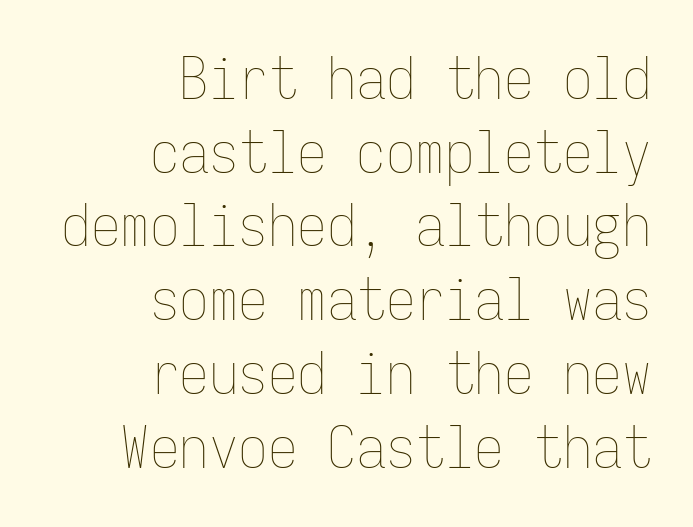
Type without underlining. Is there much room between lines? A standard amount, neither cramped nor airy. Here the designer chose a console-style face with uniform glyph widths. Does the copy run flush right? Yes — the right margin is perfectly even.
